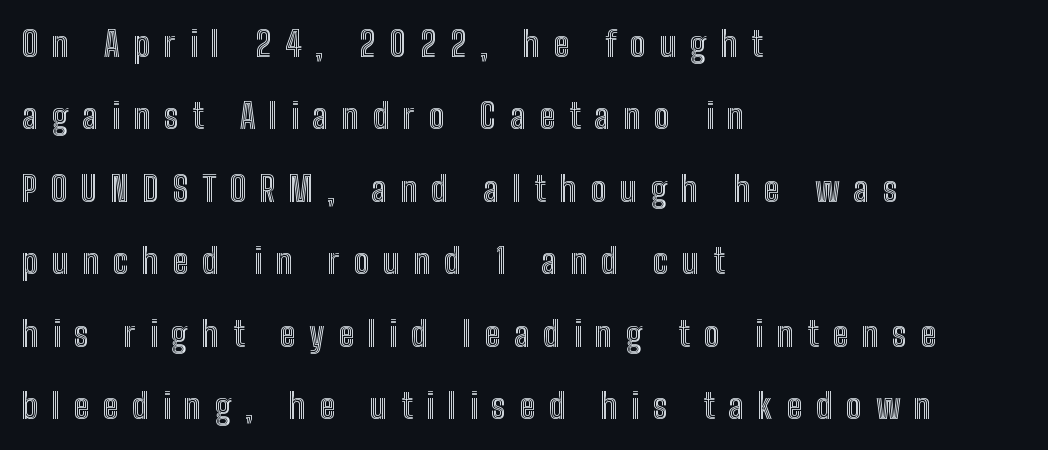
{"italic": "no", "width": "condensed", "x_height": "medium", "monospaced": "no", "underline": "no", "align": "left", "line_spacing": "loose", "line_spacing_ratio": 2.07, "letter_spacing": "wide", "letter_spacing_em": 0.4, "glyph_px": 35}
